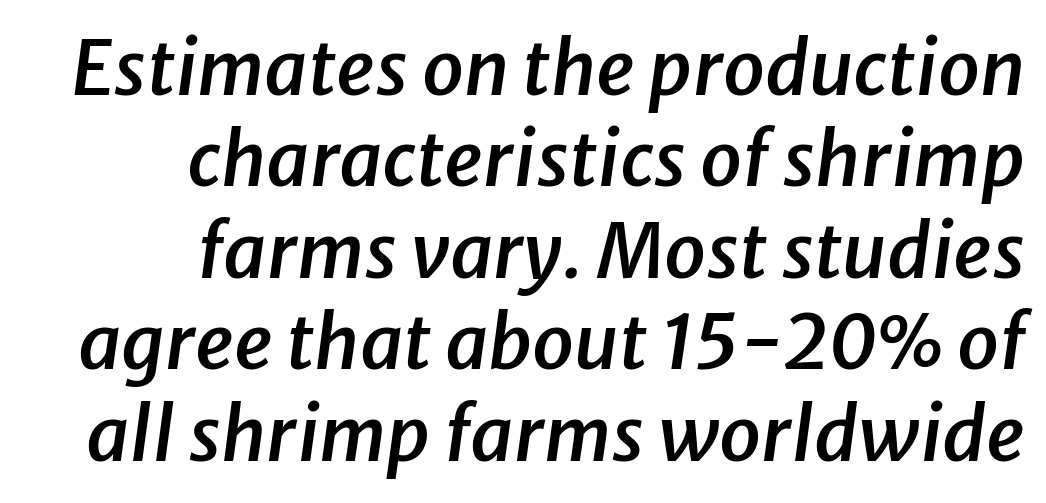
You could not count columns in this text — the font is proportionally spaced. Underline: absent. Italic? Definitely — the glyphs are oblique. Between one letter and the next there's only the usual sliver of space. This sample is right-justified, so line beginnings fall wherever the words allow. In terms of weight, the rendering is demibold, just under bold.
